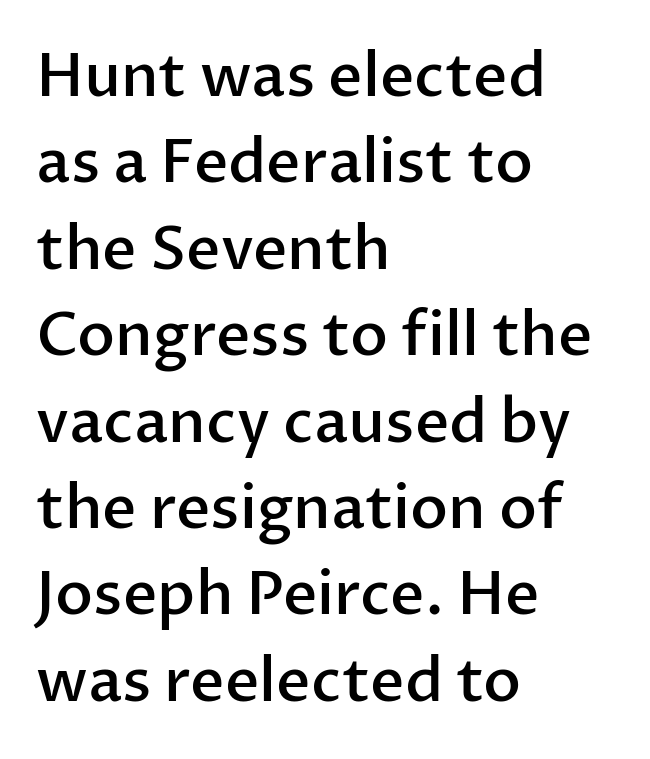
{"serif": "no", "italic": "no", "bold": "semi", "weight": "semibold", "width": "normal", "stroke_contrast": "low", "x_height": "medium", "monospaced": "no", "underline": "no", "align": "left", "line_spacing": "normal", "line_spacing_ratio": 1.44, "letter_spacing": "normal", "letter_spacing_em": 0.0, "glyph_px": 60}
